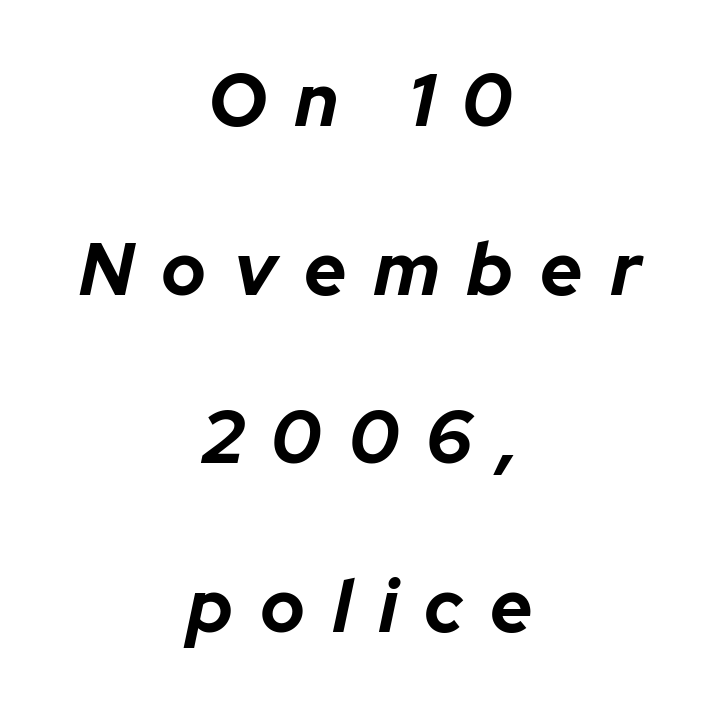
Q: Is the text bold? A: Yes.
Q: Is the text italic (slanted)? A: Yes, it leans right by about 12 degrees.
Q: Is the text underlined? A: No.
Q: How is the paragraph aligned? A: Centered.
Q: Is the spacing between letters normal or unusually wide? A: Unusually wide.
Q: Is the spacing between lines tight, normal or loose? A: Loose.
Q: Width (condensed, normal, or wide)? A: Normal.
Q: Stroke contrast? A: Low.
Q: x-height? A: Medium.
Q: Monospaced? A: No.
